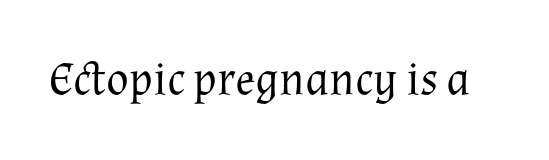
Q: Is the text bold? A: No.
Q: Is the text italic (slanted)? A: No, it is upright.
Q: Is the typeface a serif or a sans-serif typeface? A: Serif.
Q: Is the text underlined? A: No.
Q: Is the spacing between letters normal or unusually wide? A: Normal.
Q: Width (condensed, normal, or wide)? A: Normal.
Q: Stroke contrast? A: Medium.
Q: x-height? A: Medium.
Q: Monospaced? A: No.
